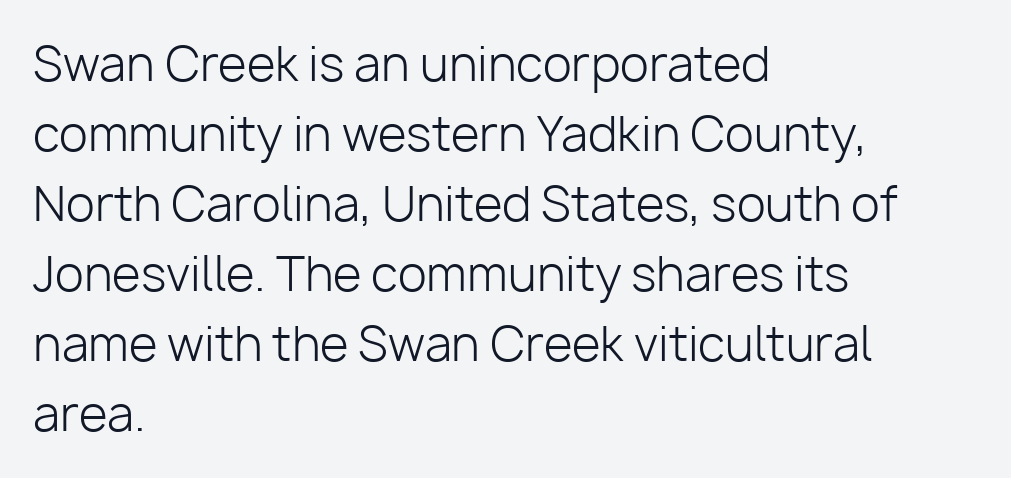
Regarding leading, the lines here are spaced in the standard way. Letterform terminals end flat and unadorned throughout the passage. Every character sits straight up, as roman type does. The rendering uses natural spacing where letterforms have individual widths.
